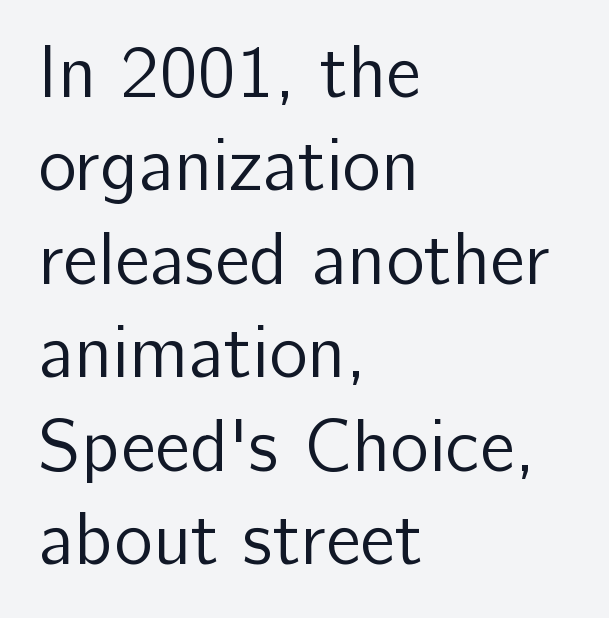
{"serif": "no", "italic": "no", "bold": "no", "weight": "regular", "width": "normal", "stroke_contrast": "low", "x_height": "medium", "monospaced": "no", "underline": "no", "align": "left", "line_spacing": "normal", "line_spacing_ratio": 1.28, "letter_spacing": "normal", "letter_spacing_em": 0.0, "glyph_px": 73}
